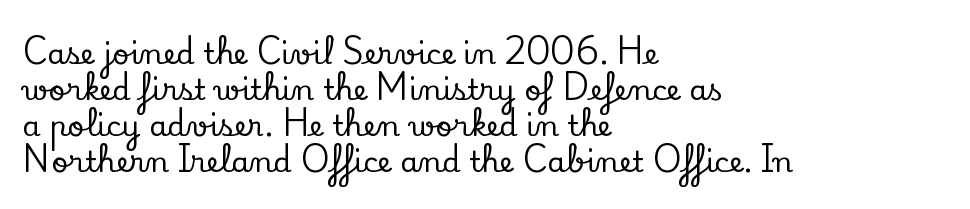
This is roman type, the default non-slanted kind. Type without underlining. Observe the ordinary spacing: letters are neighbours, not strangers.
